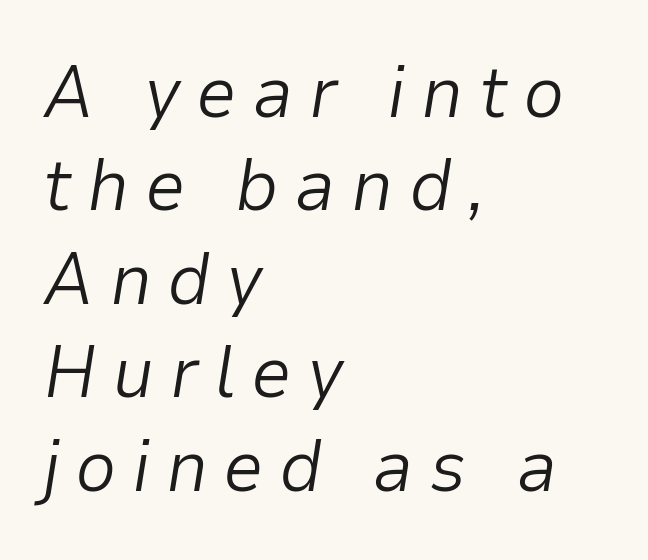
{"italic": "yes", "lean": "right", "slant_degrees": 9, "bold": "no", "weight": "light", "width": "normal", "stroke_contrast": "low", "x_height": "medium", "monospaced": "no", "underline": "no", "align": "left", "line_spacing": "normal", "line_spacing_ratio": 1.28, "letter_spacing": "wide", "letter_spacing_em": 0.21, "glyph_px": 73}
